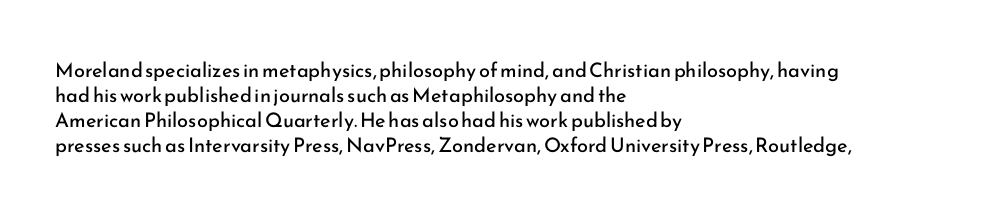
{"italic": "no", "bold": "no", "underline": "no", "align": "left", "line_spacing": "normal", "line_spacing_ratio": 1.25, "letter_spacing": "normal", "letter_spacing_em": 0.0, "glyph_px": 20}
